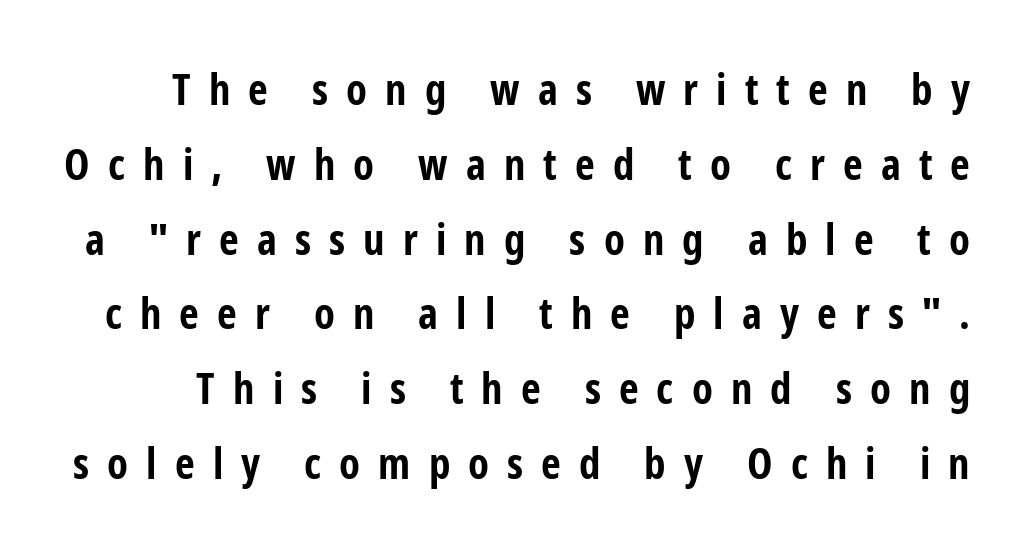
Is the type bold? Yes — the strokes are clearly thick and heavy. The gap between lines stays unmarked. The text was rendered using a sans face with plain stroke endings. Ordinary non-slanted type is in use.
